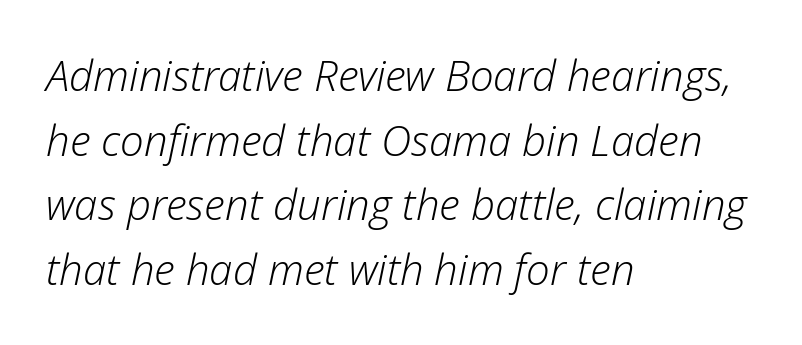
Q: Is the text bold? A: No.
Q: Is the text italic (slanted)? A: Yes, it leans right by about 12 degrees.
Q: Is the text underlined? A: No.
Q: How is the paragraph aligned? A: Left-aligned.
Q: Is the spacing between letters normal or unusually wide? A: Normal.
Q: Is the spacing between lines tight, normal or loose? A: Normal.
Q: Width (condensed, normal, or wide)? A: Normal.
Q: Stroke contrast? A: Low.
Q: x-height? A: Medium.
Q: Monospaced? A: No.
